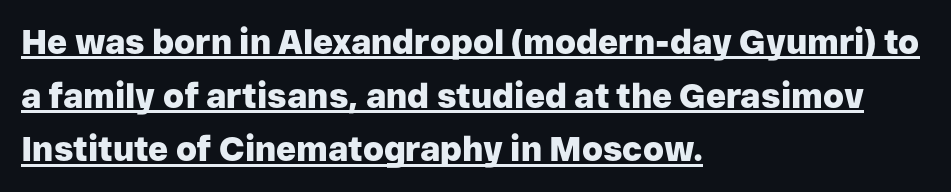
The image shows 34 px heavy sans-serif type, upright; set left-aligned, normal line spacing (1.58x), normal letter spacing, underlined; low stroke contrast and a medium x-height.
